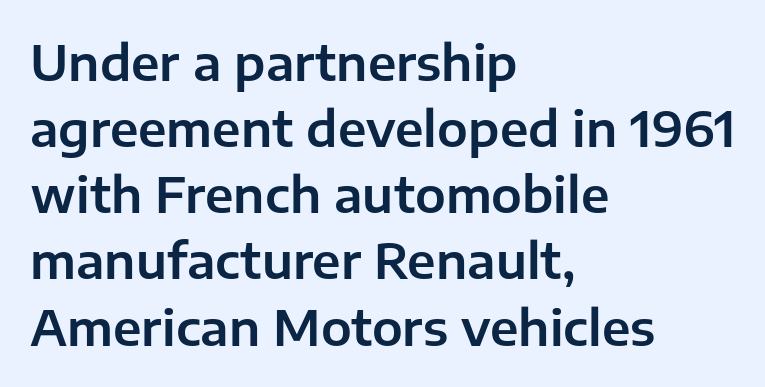
Each row of text sits above clean, open space. The lettering stays uniformly vertical, giving the passage a roman look. You could not count columns in this text — the font is proportionally spaced. Compared with typical body copy, the letter spacing here is the same. Interline gaps are of average width in this sample.
